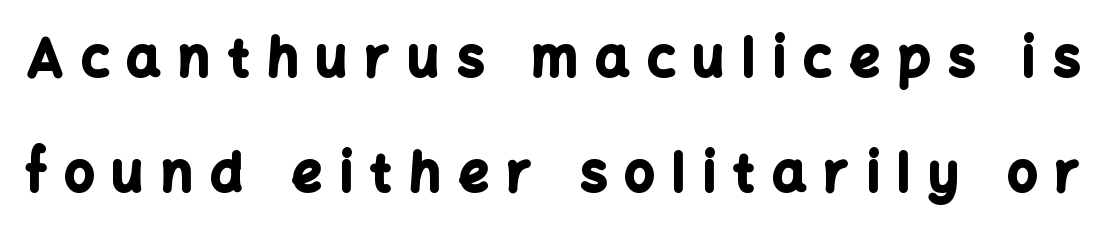
Q: Is the text bold? A: Yes.
Q: Is the text italic (slanted)? A: No, it is upright.
Q: Is the typeface a serif or a sans-serif typeface? A: Sans-serif.
Q: Is the text underlined? A: No.
Q: Is the spacing between letters normal or unusually wide? A: Unusually wide.
Q: Is the spacing between lines tight, normal or loose? A: Loose.
Q: Width (condensed, normal, or wide)? A: Normal.
Q: Stroke contrast? A: Low.
Q: x-height? A: Medium.
Q: Monospaced? A: No.
